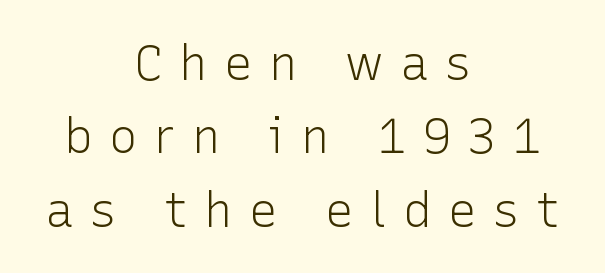
{"serif": "no", "italic": "no", "bold": "no", "weight": "light", "width": "normal", "stroke_contrast": "low", "x_height": "medium", "monospaced": "no", "underline": "no", "align": "center", "line_spacing": "normal", "line_spacing_ratio": 1.53, "letter_spacing": "wide", "letter_spacing_em": 0.34, "glyph_px": 48}
